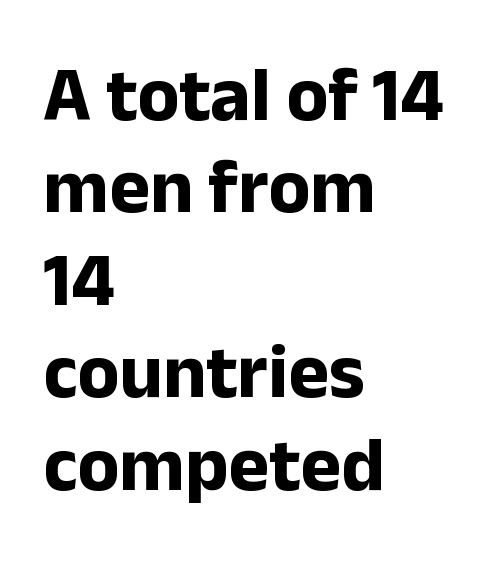
The lettering stays uniformly vertical, giving the passage a roman look. A typesetter would label this face a sans. The rag falls on the right side of this text block. Think of a printed novel: that variable character pitch is what you see here. Compared with an ordinary text face, these strokes are far heavier — a full bold.
